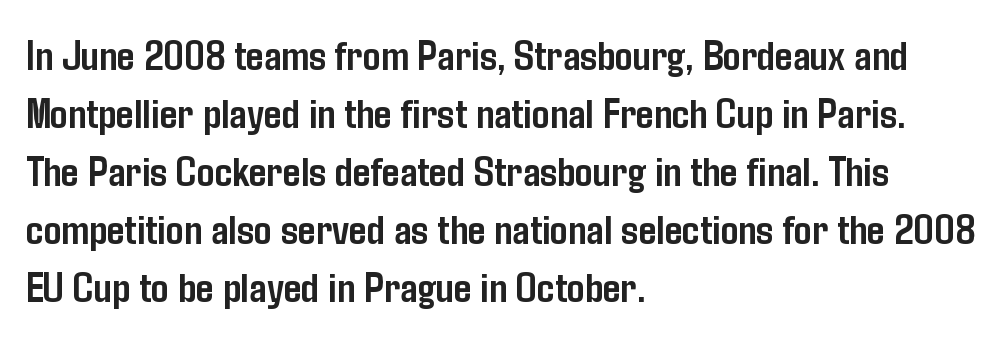
The image shows 44 px semibold, condensed sans-serif type, upright; set left-aligned, normal line spacing (1.32x), normal letter spacing, not underlined; low stroke contrast and a medium x-height.
